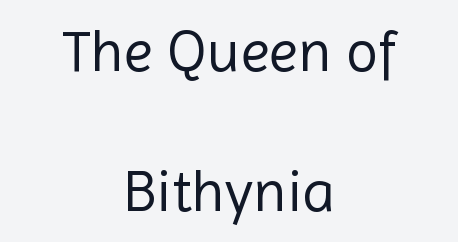
The vertical gap from one line to the next is large. Look at the tracking — it's just the regular setting, nothing added. Font category for this specimen: sans-serif. Weight class: somewhere from thin through regular.
